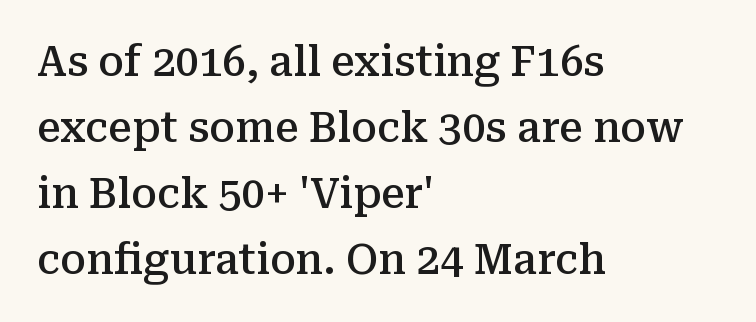
Q: Is the text bold? A: Semi-bold.
Q: Is the text italic (slanted)? A: No, it is upright.
Q: Is the typeface a serif or a sans-serif typeface? A: Serif.
Q: Is the text underlined? A: No.
Q: How is the paragraph aligned? A: Left-aligned.
Q: Is the spacing between letters normal or unusually wide? A: Normal.
Q: Is the spacing between lines tight, normal or loose? A: Normal.
Q: Width (condensed, normal, or wide)? A: Normal.
Q: Stroke contrast? A: Medium.
Q: x-height? A: Medium.
Q: Monospaced? A: No.
